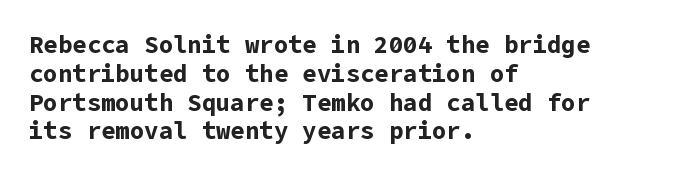
The image shows 24 px bold type, upright; set left-aligned, line spacing 1.2x, normal letter spacing, not underlined.
